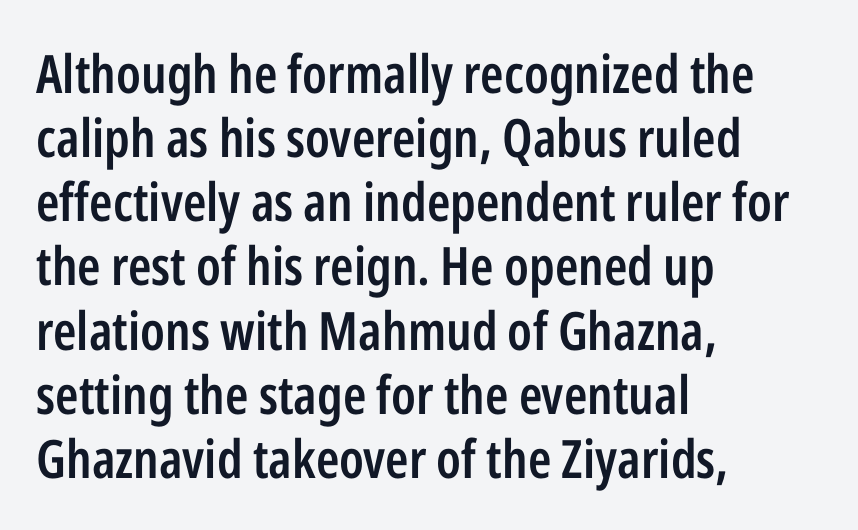
{"serif": "no", "italic": "no", "bold": "semi", "weight": "semibold", "width": "condensed", "stroke_contrast": "low", "x_height": "medium", "monospaced": "no", "underline": "no", "align": "left", "line_spacing_ratio": 1.21, "letter_spacing": "normal", "letter_spacing_em": 0.0, "glyph_px": 53}
